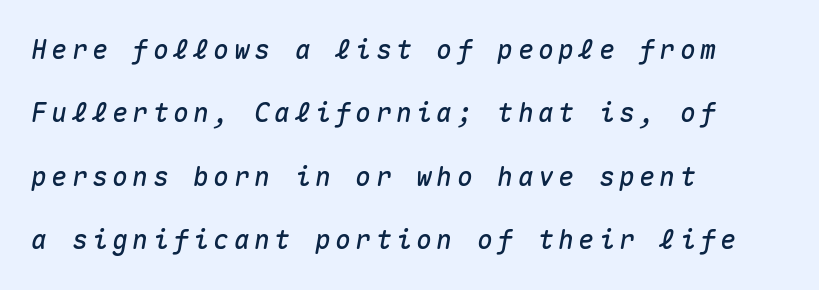
{"italic": "yes", "lean": "right", "slant_degrees": 10, "underline": "no", "align": "left", "line_spacing": "loose", "line_spacing_ratio": 2.44, "glyph_px": 26}
